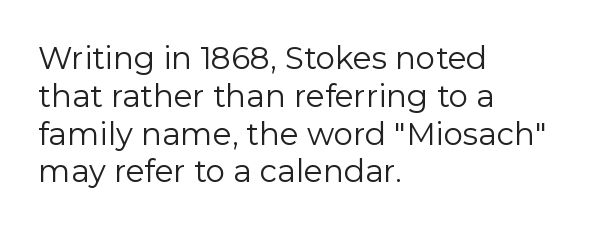
Q: Is the text bold? A: No.
Q: Is the text italic (slanted)? A: No, it is upright.
Q: Is the typeface a serif or a sans-serif typeface? A: Sans-serif.
Q: Is the text underlined? A: No.
Q: How is the paragraph aligned? A: Left-aligned.
Q: Is the spacing between letters normal or unusually wide? A: Normal.
Q: Width (condensed, normal, or wide)? A: Normal.
Q: Stroke contrast? A: Low.
Q: x-height? A: Medium.
Q: Monospaced? A: No.
